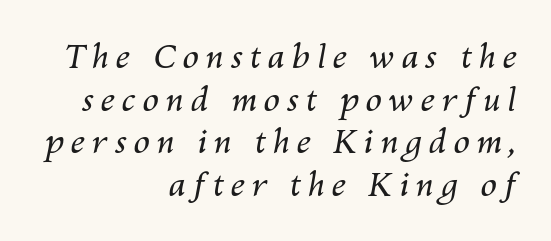
The image shows 33 px regular-weight type, italic (leaning right); set right-aligned, normal line spacing (1.29x), unusually wide letter spacing (+0.2 em), not underlined; medium stroke contrast and a medium x-height.
